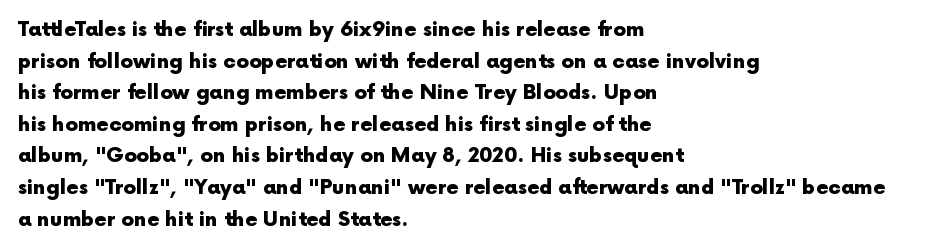
{"italic": "no", "bold": "yes", "underline": "no", "align": "left", "line_spacing": "normal", "line_spacing_ratio": 1.58, "letter_spacing": "normal", "letter_spacing_em": 0.0, "glyph_px": 20}
